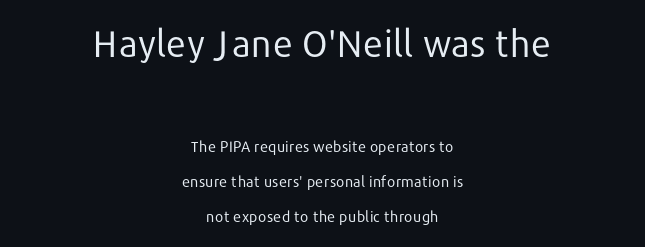
The image shows 37 px regular-weight sans-serif type, upright; set centered, loose line spacing (2.35x), normal letter spacing, not underlined; the first (top) block is 2.47x larger; low stroke contrast and a medium x-height.
